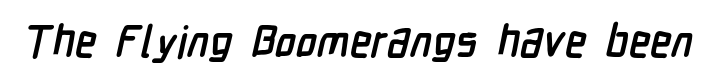
Q: Is the text bold? A: Yes.
Q: Is the typeface a serif or a sans-serif typeface? A: Sans-serif.
Q: Is the text underlined? A: No.
Q: Is the spacing between letters normal or unusually wide? A: Normal.
Q: Width (condensed, normal, or wide)? A: Condensed.
Q: Stroke contrast? A: Low.
Q: x-height? A: Medium.
Q: Monospaced? A: No.
